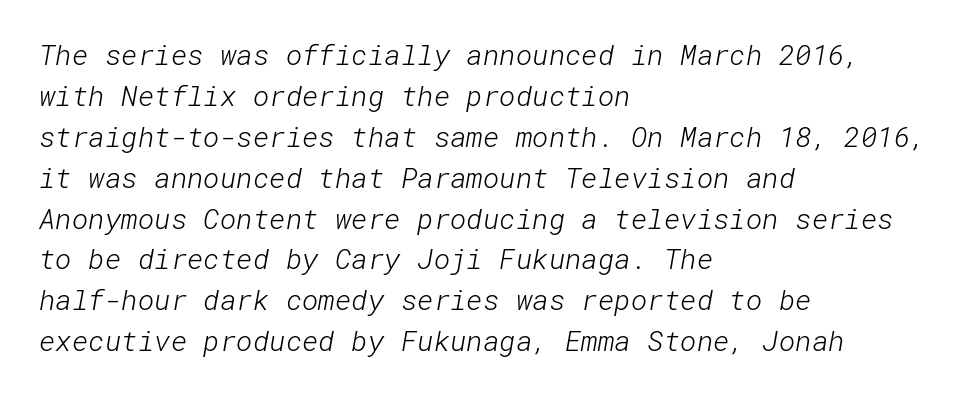
The image shows 28 px light sans-serif type; set left-aligned, normal line spacing (1.46x), normal letter spacing, not underlined; low stroke contrast and a medium x-height.
